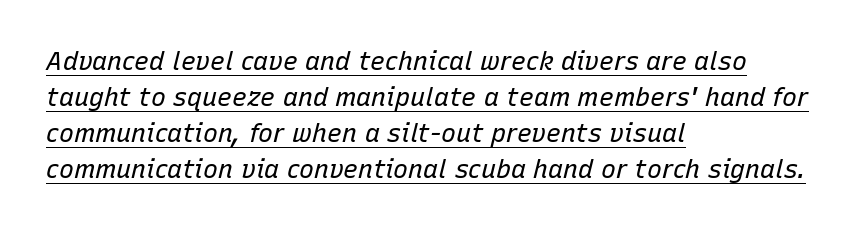
Q: Is the text bold? A: No.
Q: Is the text italic (slanted)? A: Yes, it leans right by about 15 degrees.
Q: Is the text underlined? A: Yes.
Q: How is the paragraph aligned? A: Left-aligned.
Q: Is the spacing between letters normal or unusually wide? A: Normal.
Q: Is the spacing between lines tight, normal or loose? A: Normal.
